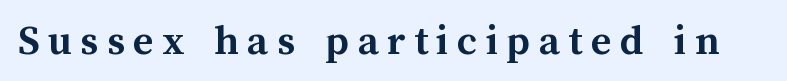
The image shows 44 px semibold type, upright; set not underlined; medium stroke contrast and a medium x-height.
